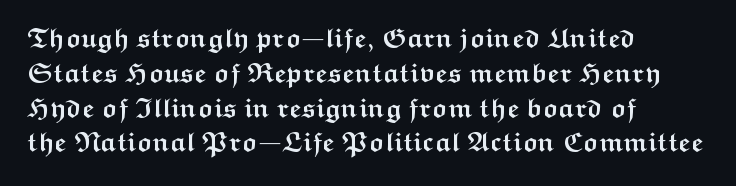
Q: Is the text bold? A: Yes.
Q: Is the text italic (slanted)? A: No, it is upright.
Q: Is the text underlined? A: No.
Q: How is the paragraph aligned? A: Left-aligned.
Q: Is the spacing between letters normal or unusually wide? A: Normal.
Q: Is the spacing between lines tight, normal or loose? A: Normal.
